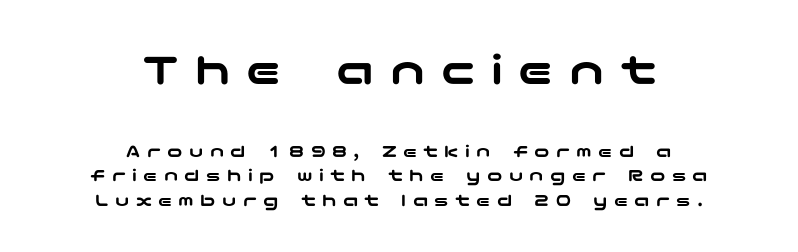
{"serif": "no", "italic": "no", "width": "wide", "stroke_contrast": "low", "x_height": "medium", "underline": "no", "align": "center", "line_spacing": "normal", "line_spacing_ratio": 1.27, "letter_spacing": "wide", "letter_spacing_em": 0.34, "larger_block": "first", "size_ratio": 2.47, "glyph_px": 47}
